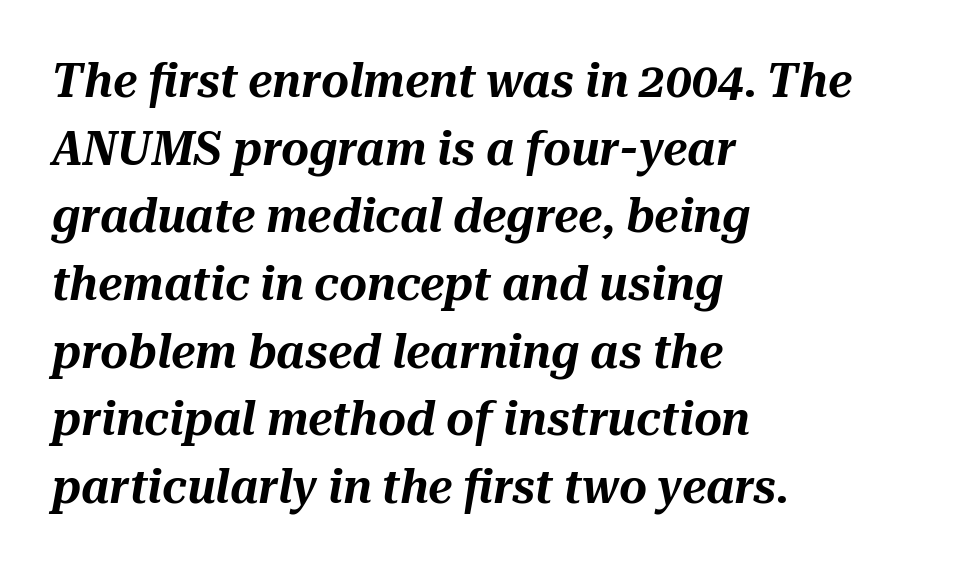
Q: Is the text italic (slanted)? A: Yes, it leans right by about 10 degrees.
Q: Is the text underlined? A: No.
Q: How is the paragraph aligned? A: Left-aligned.
Q: Is the spacing between letters normal or unusually wide? A: Normal.
Q: Is the spacing between lines tight, normal or loose? A: Normal.
Q: Width (condensed, normal, or wide)? A: Normal.
Q: Stroke contrast? A: Medium.
Q: x-height? A: Medium.
Q: Monospaced? A: No.
